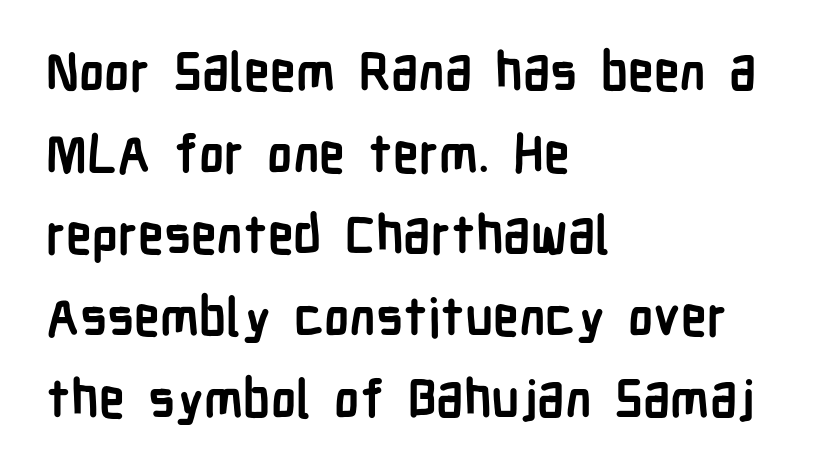
The image shows 52 px semibold, condensed sans-serif type, upright; set left-aligned, normal line spacing (1.57x), normal letter spacing, not underlined; low stroke contrast and a medium x-height.
